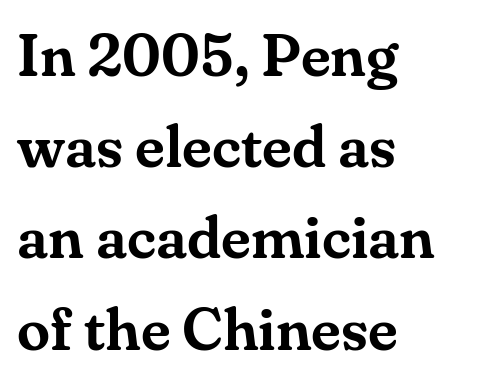
The image shows 60 px serif type, upright; set left-aligned, normal line spacing (1.52x), normal letter spacing, not underlined; medium stroke contrast and a small x-height.
